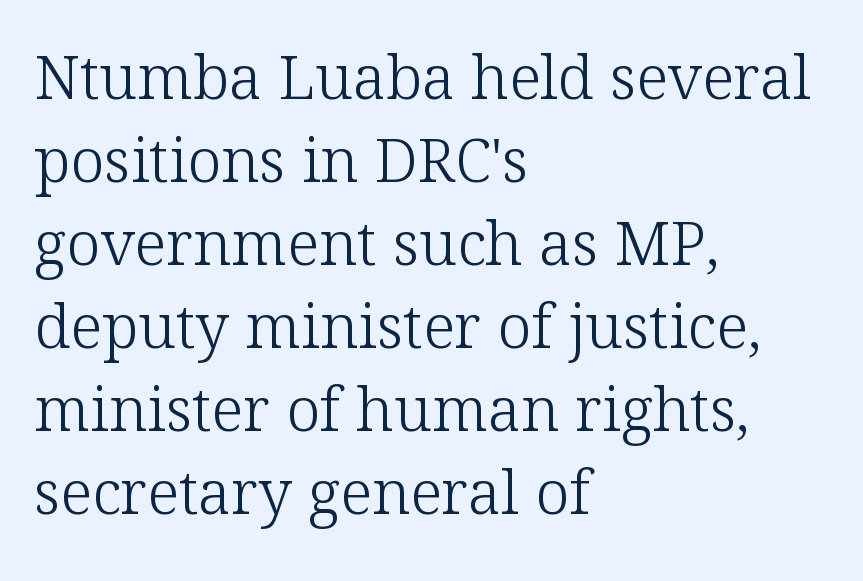
{"serif": "yes", "italic": "no", "bold": "no", "weight": "light", "width": "normal", "stroke_contrast": "low", "x_height": "medium", "monospaced": "no", "underline": "no", "align": "left", "line_spacing": "normal", "line_spacing_ratio": 1.36, "letter_spacing": "normal", "letter_spacing_em": 0.0, "glyph_px": 61}
